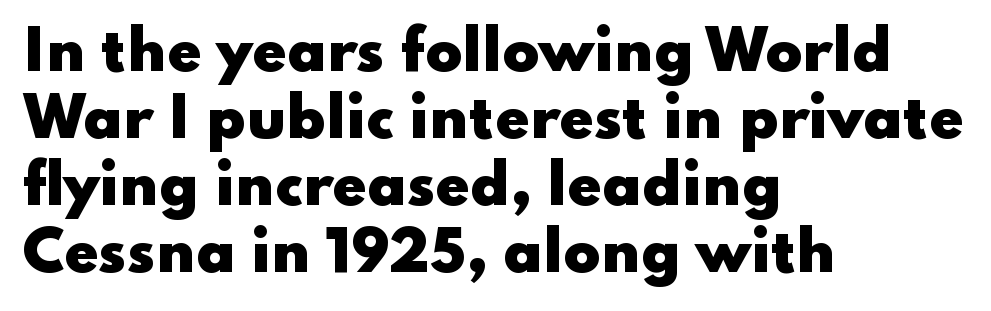
{"serif": "no", "italic": "no", "bold": "yes", "weight": "heavy", "width": "wide", "stroke_contrast": "low", "x_height": "small", "monospaced": "no", "underline": "no", "align": "left", "line_spacing_ratio": 1.22, "letter_spacing": "normal", "letter_spacing_em": 0.0, "glyph_px": 55}
